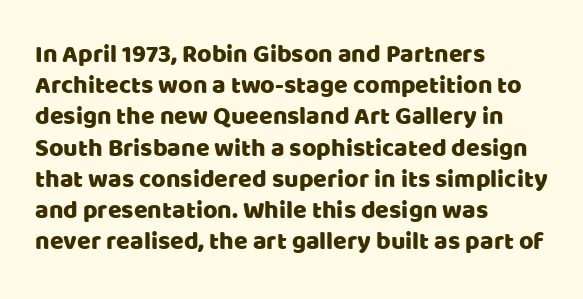
If you drew a line through each stem, it would be perfectly vertical. Leading: standard. The setting favours the left margin, as ordinary paragraphs usually do. Nobody touched the tracking dial on this one. Lines of text with bare space underneath.
